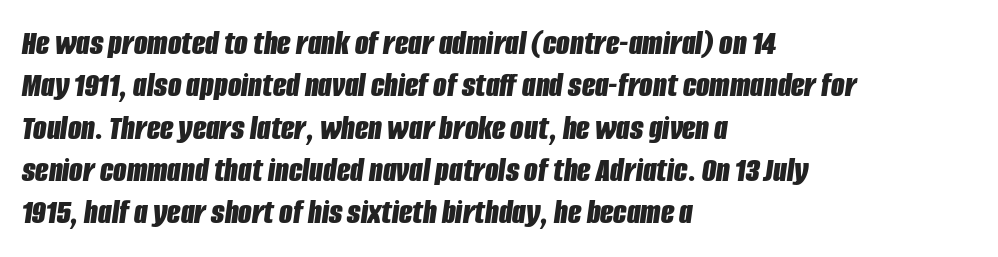
{"italic": "yes", "lean": "right", "slant_degrees": 8, "bold": "yes", "weight": "bold", "width": "condensed", "stroke_contrast": "low", "x_height": "large", "monospaced": "no", "underline": "no", "align": "left", "line_spacing_ratio": 1.21, "letter_spacing": "normal", "letter_spacing_em": 0.0, "glyph_px": 35}
